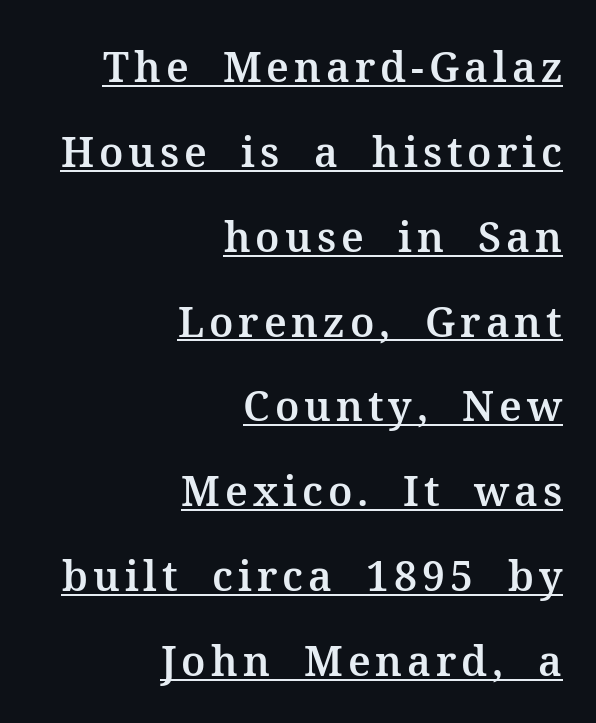
The image shows 41 px serif type, upright; set right-aligned, loose line spacing (2.07x), underlined; medium stroke contrast and a medium x-height.
